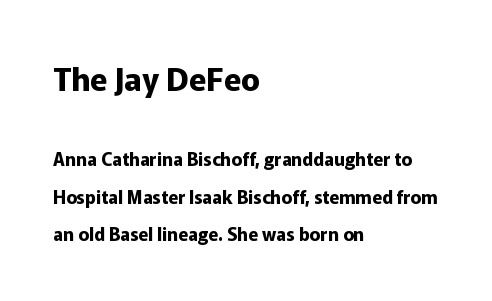
The image shows 32 px bold sans-serif type, upright; set left-aligned, loose line spacing (2.08x), normal letter spacing, not underlined; the first (top) block is 1.78x larger; low stroke contrast and a medium x-height.
